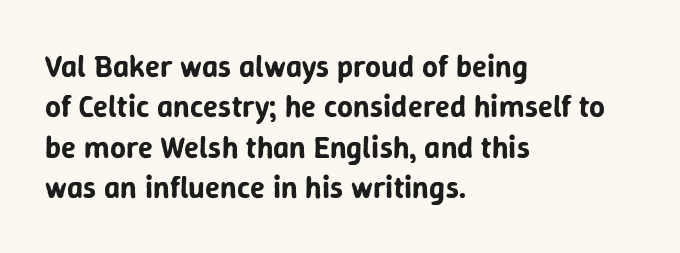
The image shows 31 px sans-serif type, upright; set left-aligned, normal line spacing (1.3x), normal letter spacing, not underlined; low stroke contrast and a medium x-height.
